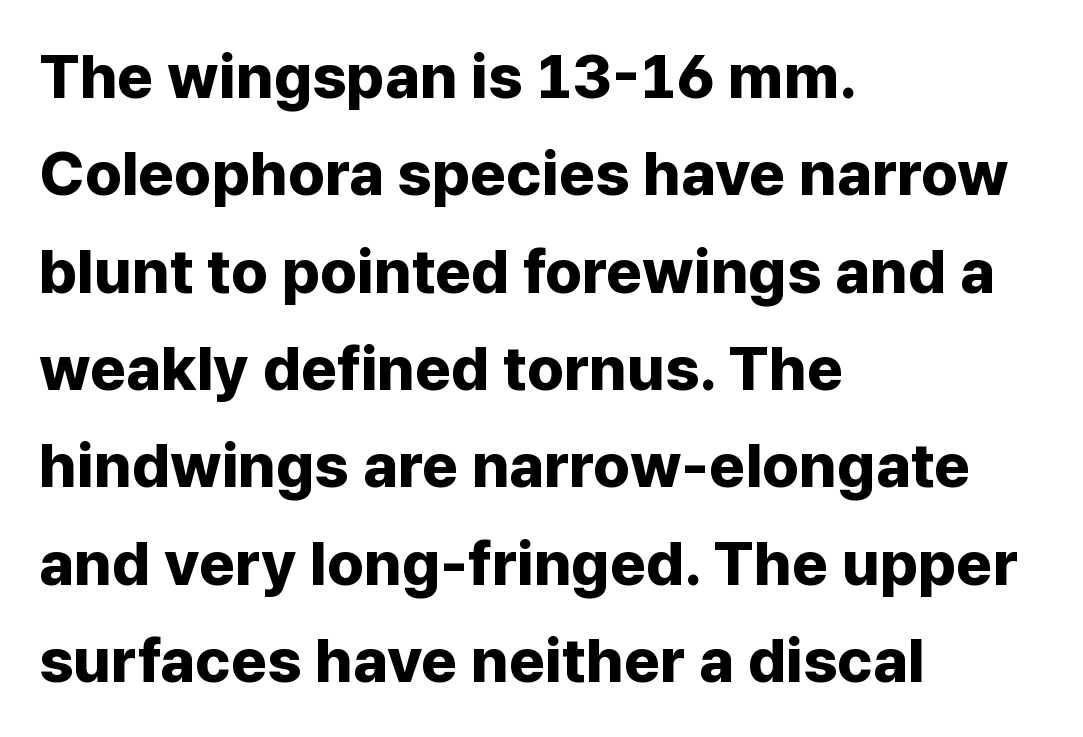
The image shows 62 px bold sans-serif type, upright; set left-aligned, normal line spacing (1.57x), normal letter spacing, not underlined; low stroke contrast and a medium x-height.
